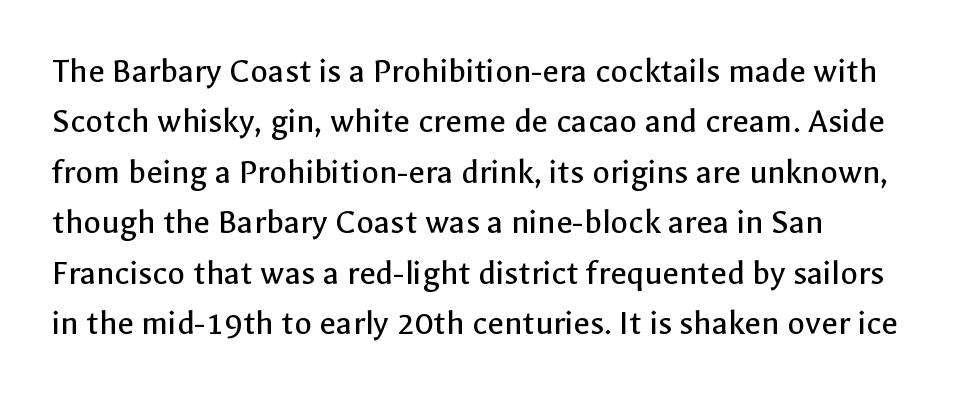
Q: Is the text bold? A: No.
Q: Is the text italic (slanted)? A: No, it is upright.
Q: Is the typeface a serif or a sans-serif typeface? A: Sans-serif.
Q: Is the text underlined? A: No.
Q: Is the spacing between letters normal or unusually wide? A: Normal.
Q: Is the spacing between lines tight, normal or loose? A: Normal.
Q: Width (condensed, normal, or wide)? A: Normal.
Q: x-height? A: Medium.
Q: Monospaced? A: No.
